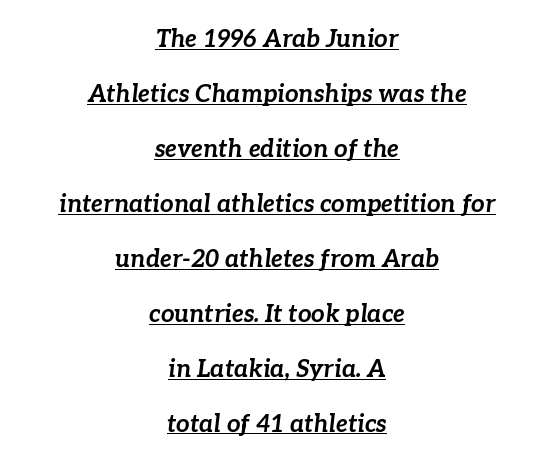
{"italic": "yes", "lean": "right", "slant_degrees": 7, "bold": "yes", "underline": "yes", "align": "center", "line_spacing": "loose", "line_spacing_ratio": 2.29, "letter_spacing": "normal", "letter_spacing_em": 0.0, "glyph_px": 24}
